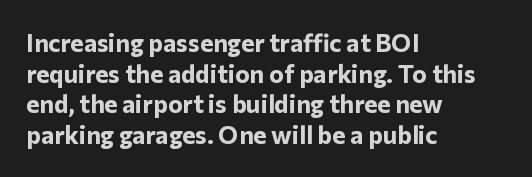
{"italic": "no", "bold": "yes", "underline": "no", "align": "left", "line_spacing_ratio": 1.23, "letter_spacing": "normal", "letter_spacing_em": 0.0, "glyph_px": 25}
